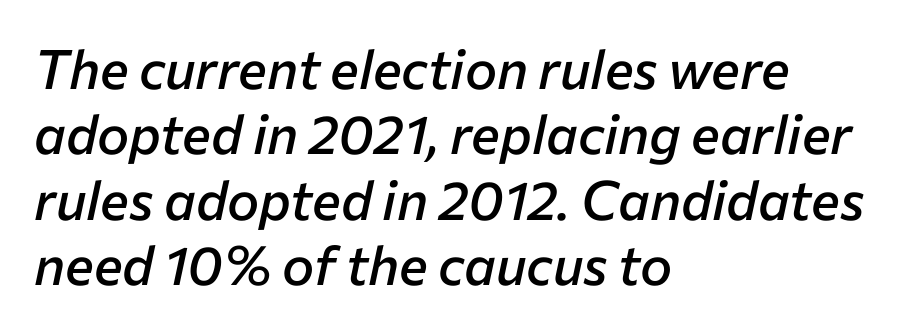
The font's italic variant was chosen for this text. Is this a fixed-width face? No — the glyphs have proportional, varying widths. No extra tracking has been applied to these lines. In CSS terms this would be text-align: left. Notice the strokes are somewhat thickened but not fully heavy: this is a semibold.
